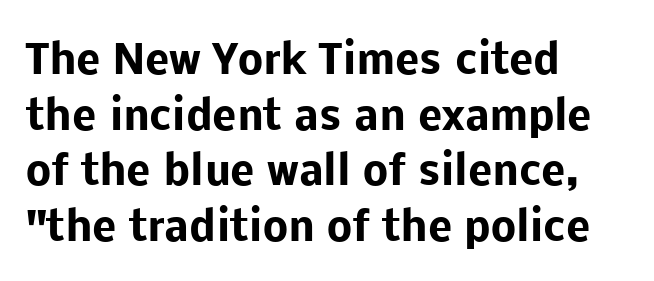
The image shows 40 px heavy sans-serif type, upright; set left-aligned, normal line spacing (1.39x), normal letter spacing, not underlined; low stroke contrast and a medium x-height.
